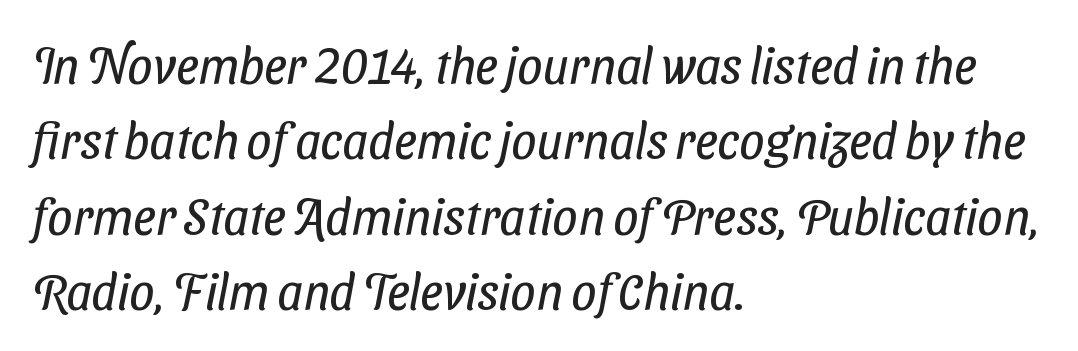
Q: Is the text bold? A: No.
Q: Is the typeface a serif or a sans-serif typeface? A: Sans-serif.
Q: Is the text underlined? A: No.
Q: How is the paragraph aligned? A: Left-aligned.
Q: Is the spacing between letters normal or unusually wide? A: Normal.
Q: Is the spacing between lines tight, normal or loose? A: Normal.
Q: Width (condensed, normal, or wide)? A: Condensed.
Q: Stroke contrast? A: Low.
Q: x-height? A: Medium.
Q: Monospaced? A: No.
